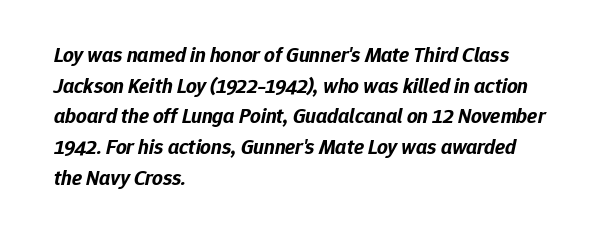
Line starts are locked; line ends wander. Caption: standard tracking, unaltered. Each glyph is drawn with heavy, bold strokes. Rendered with sloped, italic letterforms. These lines sit exactly where default settings would place them. Check the space under the baseline: it is left empty.
